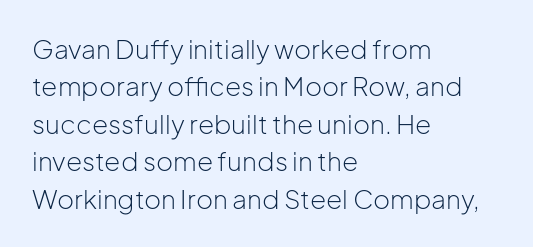
The image shows 26 px text type, upright; set left-aligned, normal line spacing (1.44x), normal letter spacing, not underlined.
